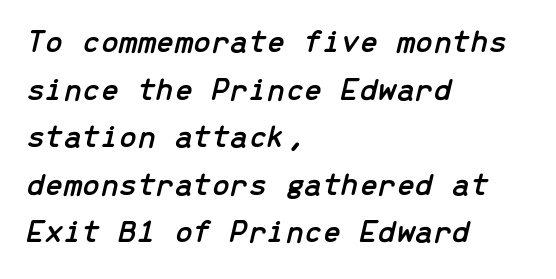
Q: Is the text italic (slanted)? A: Yes, it leans right by about 13 degrees.
Q: Is the text underlined? A: No.
Q: How is the paragraph aligned? A: Left-aligned.
Q: Is the spacing between letters normal or unusually wide? A: Normal.
Q: Is the spacing between lines tight, normal or loose? A: Normal.
Q: Width (condensed, normal, or wide)? A: Normal.
Q: Stroke contrast? A: Low.
Q: x-height? A: Medium.
Q: Monospaced? A: Yes.
